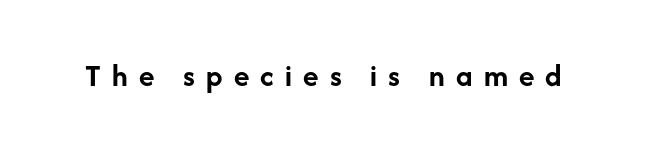
Q: Is the text bold? A: Yes.
Q: Is the text italic (slanted)? A: No, it is upright.
Q: Is the typeface a serif or a sans-serif typeface? A: Sans-serif.
Q: Is the text underlined? A: No.
Q: Is the spacing between letters normal or unusually wide? A: Unusually wide.
Q: Width (condensed, normal, or wide)? A: Normal.
Q: Stroke contrast? A: Low.
Q: x-height? A: Medium.
Q: Monospaced? A: No.
